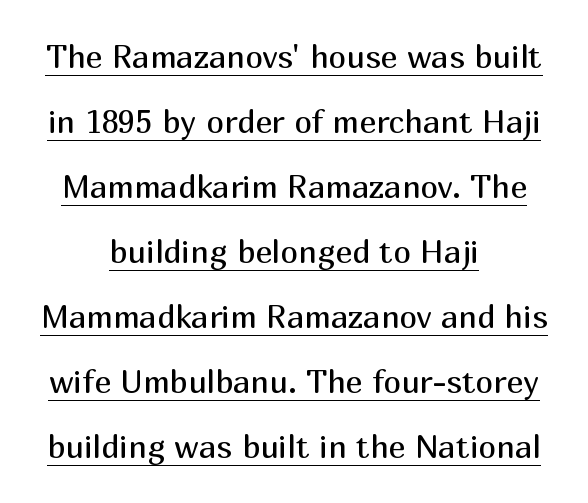
Q: Is the text bold? A: No.
Q: Is the text italic (slanted)? A: No, it is upright.
Q: Is the typeface a serif or a sans-serif typeface? A: Sans-serif.
Q: Is the text underlined? A: Yes.
Q: How is the paragraph aligned? A: Centered.
Q: Is the spacing between letters normal or unusually wide? A: Normal.
Q: Is the spacing between lines tight, normal or loose? A: Loose.
Q: Width (condensed, normal, or wide)? A: Normal.
Q: Stroke contrast? A: Medium.
Q: x-height? A: Medium.
Q: Monospaced? A: No.
